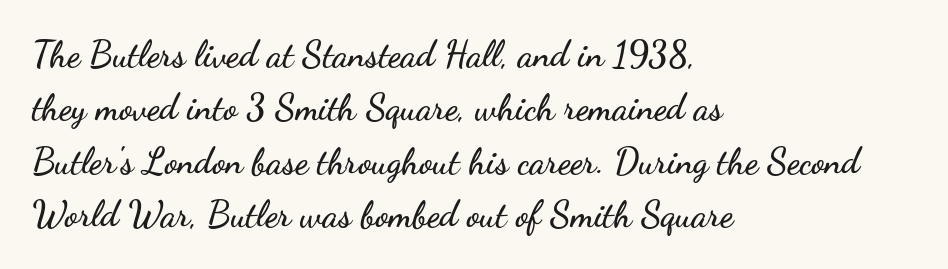
Q: Is the text italic (slanted)? A: Yes.
Q: Is the typeface a serif or a sans-serif typeface? A: Sans-serif.
Q: Is the text underlined? A: No.
Q: How is the paragraph aligned? A: Left-aligned.
Q: Is the spacing between letters normal or unusually wide? A: Normal.
Q: Is the spacing between lines tight, normal or loose? A: Normal.
Q: Width (condensed, normal, or wide)? A: Wide.
Q: Stroke contrast? A: Low.
Q: x-height? A: Small.
Q: Monospaced? A: No.
